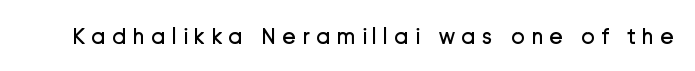
Q: Is the text bold? A: No.
Q: Is the text italic (slanted)? A: No, it is upright.
Q: Is the text underlined? A: No.
Q: Is the spacing between letters normal or unusually wide? A: Unusually wide.
